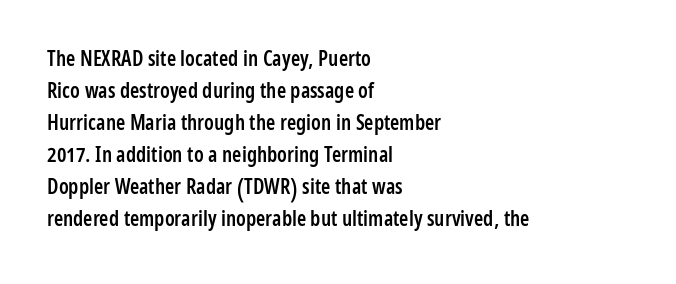
No word sits above an underline. This sample is left-justified, so line endings fall wherever the words run out. Honestly, the row spacing looks completely unremarkable. Students, this is semibold: more ink than regular, less than bold.
